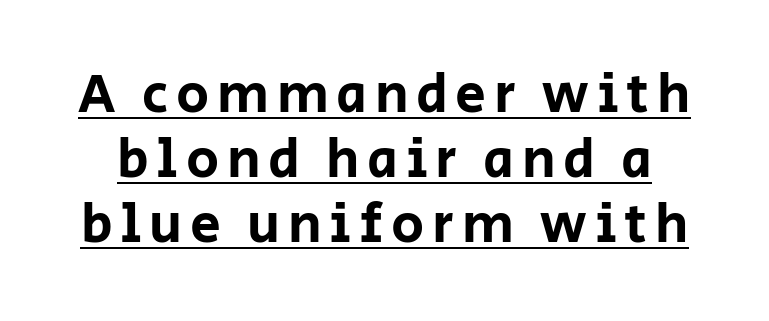
The image shows 55 px sans-serif type, upright; set line spacing 1.18x, underlined; low stroke contrast and a large x-height.
